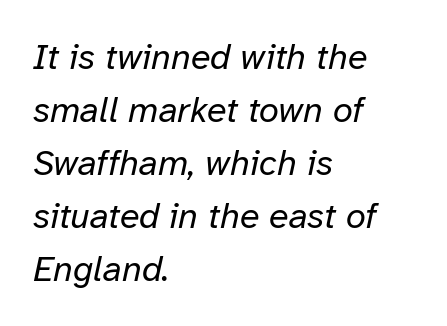
{"italic": "yes", "lean": "right", "slant_degrees": 12, "bold": "no", "weight": "regular", "width": "normal", "stroke_contrast": "low", "x_height": "medium", "monospaced": "no", "underline": "no", "align": "left", "line_spacing": "normal", "line_spacing_ratio": 1.47, "letter_spacing": "normal", "letter_spacing_em": 0.0, "glyph_px": 36}
